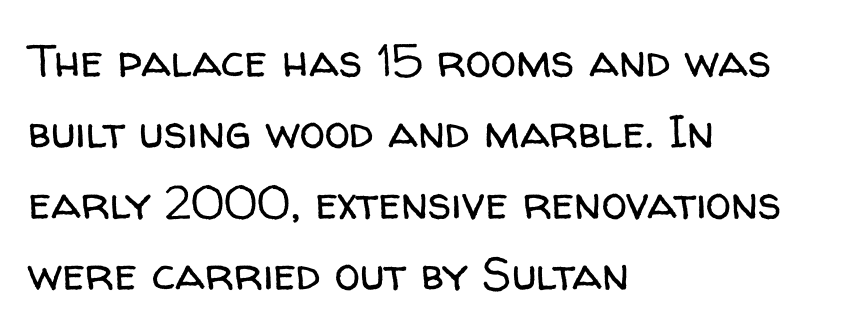
Q: Is the text bold? A: No.
Q: Is the text italic (slanted)? A: No, it is upright.
Q: Is the typeface a serif or a sans-serif typeface? A: Sans-serif.
Q: Is the text underlined? A: No.
Q: How is the paragraph aligned? A: Left-aligned.
Q: Is the spacing between letters normal or unusually wide? A: Normal.
Q: Is the spacing between lines tight, normal or loose? A: Normal.
Q: Width (condensed, normal, or wide)? A: Normal.
Q: Stroke contrast? A: Low.
Q: x-height? A: Medium.
Q: Monospaced? A: No.
